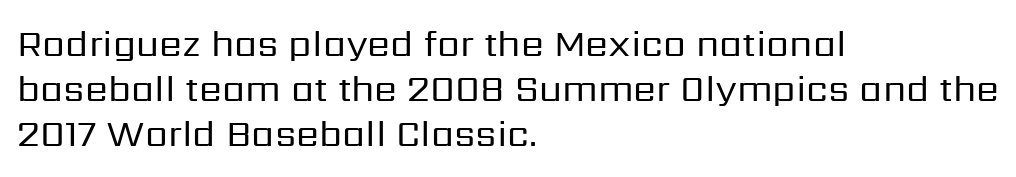
The image shows 37 px regular-weight sans-serif type, upright; set left-aligned, line spacing 1.22x, normal letter spacing, not underlined; low stroke contrast and a medium x-height.
